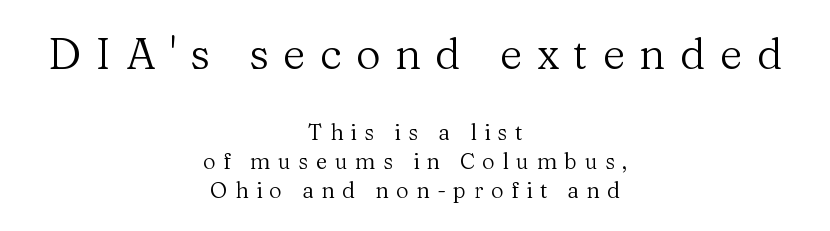
Q: Is the text bold? A: No.
Q: Is the text italic (slanted)? A: No, it is upright.
Q: Is the typeface a serif or a sans-serif typeface? A: Serif.
Q: Is the text underlined? A: No.
Q: How is the paragraph aligned? A: Centered.
Q: Is the spacing between letters normal or unusually wide? A: Unusually wide.
Q: Is the spacing between lines tight, normal or loose? A: Normal.
Q: Which block of text is set in a larger size, the first (top) or the second (bottom)? A: The first (top) one.
Q: Width (condensed, normal, or wide)? A: Normal.
Q: Stroke contrast? A: Medium.
Q: x-height? A: Medium.
Q: Monospaced? A: No.
